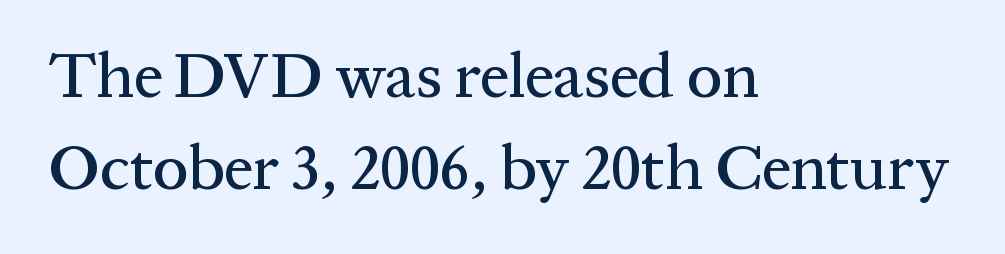
Q: Is the text italic (slanted)? A: No, it is upright.
Q: Is the typeface a serif or a sans-serif typeface? A: Serif.
Q: Is the text underlined? A: No.
Q: How is the paragraph aligned? A: Left-aligned.
Q: Is the spacing between letters normal or unusually wide? A: Normal.
Q: Is the spacing between lines tight, normal or loose? A: Normal.
Q: Width (condensed, normal, or wide)? A: Normal.
Q: Stroke contrast? A: Medium.
Q: x-height? A: Medium.
Q: Monospaced? A: No.
